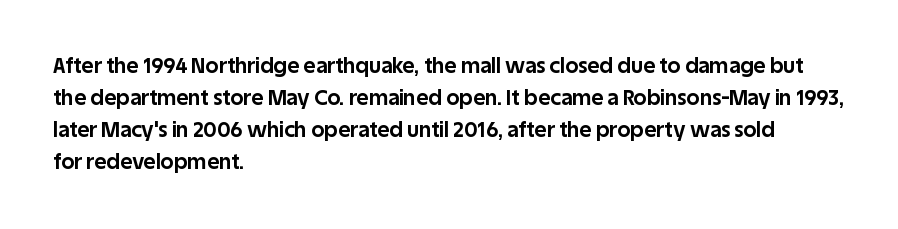
The image shows 21 px bold type, upright; set left-aligned, normal line spacing (1.53x), normal letter spacing, not underlined.
